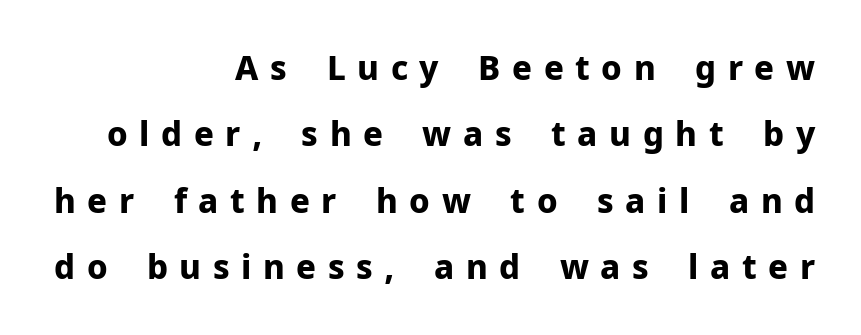
Line ends are locked; line starts wander. The line-height multiplier appears high, well above default. This is heavy type, rendered in bold. Here the designer chose a conventional face with non-uniform glyph widths. Underline: absent.
